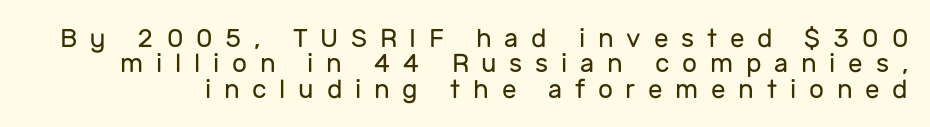
No word sits above an underline. Counters stay open thanks to moderate or lighter strokes. Inter-character spacing is expanded well beyond the font's built-in metrics. Posture: vertical. Students, observe: this is what under-led, compact text looks like.
